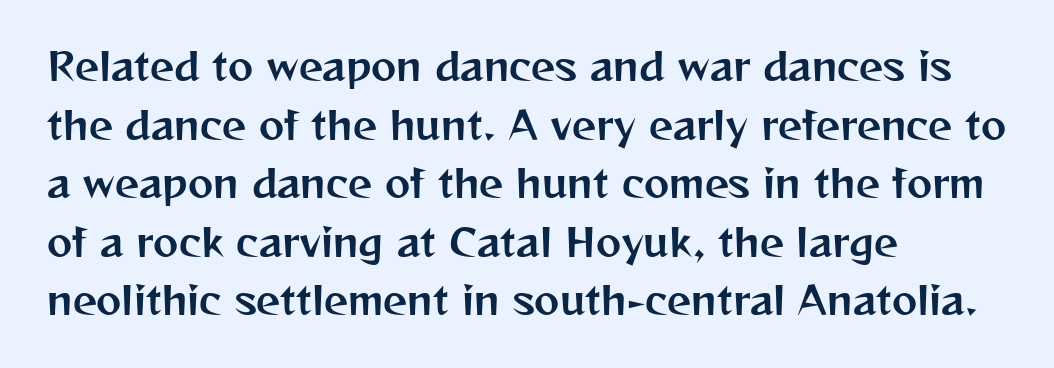
The image shows 38 px sans-serif type, upright; set left-aligned, normal line spacing (1.54x), normal letter spacing, not underlined; medium stroke contrast and a medium x-height.
